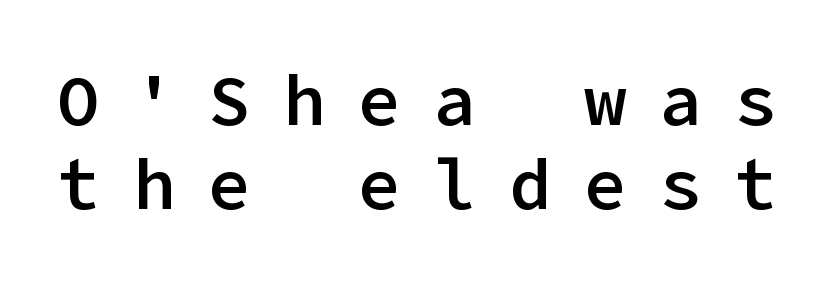
{"serif": "no", "italic": "no", "bold": "semi", "weight": "semibold", "width": "normal", "stroke_contrast": "low", "x_height": "medium", "underline": "no", "line_spacing_ratio": 1.19, "letter_spacing": "wide", "letter_spacing_em": 0.46, "glyph_px": 71}
